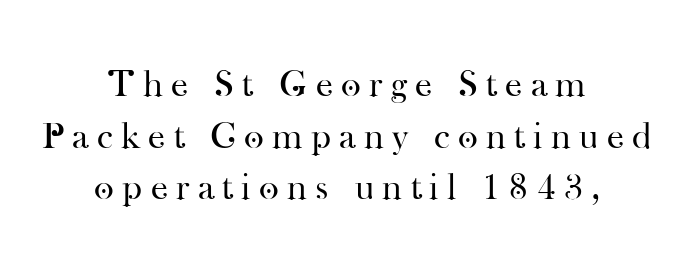
{"serif": "yes", "italic": "no", "bold": "no", "weight": "regular", "width": "normal", "stroke_contrast": "high", "x_height": "small", "monospaced": "no", "underline": "no", "align": "center", "line_spacing": "normal", "line_spacing_ratio": 1.36, "letter_spacing": "wide", "letter_spacing_em": 0.22, "glyph_px": 38}
